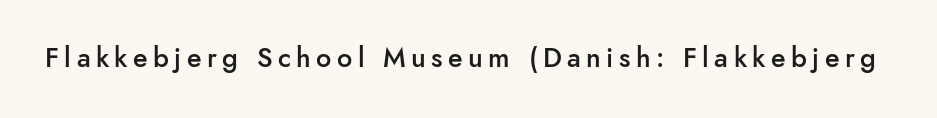
Q: Is the text bold? A: Semi-bold.
Q: Is the text italic (slanted)? A: No, it is upright.
Q: Is the text underlined? A: No.
Q: Is the spacing between letters normal or unusually wide? A: Unusually wide.
